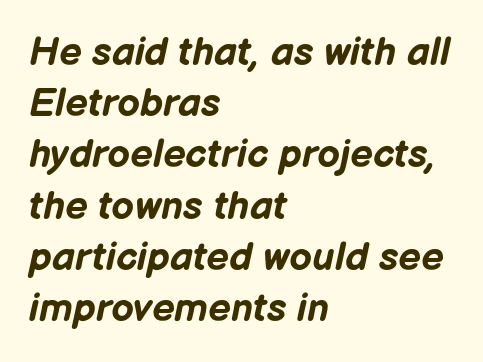
Plenty of ink on the page — the face is bold. The letters sit at their default tracking, neither squeezed nor spread. Underlining? Definitely not there. These lines are set flush left with a ragged right edge. Posture: slanted. This sample has the flowing, uneven cadence of proportional lettering.
